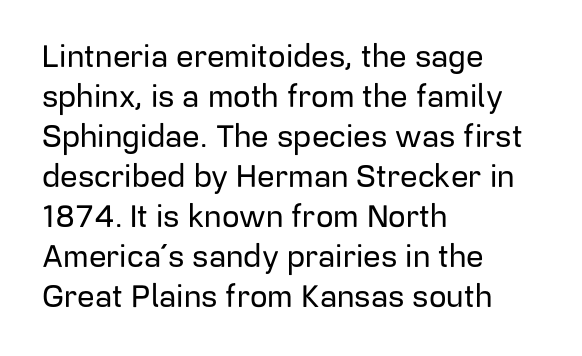
Q: Is the text italic (slanted)? A: No, it is upright.
Q: Is the typeface a serif or a sans-serif typeface? A: Sans-serif.
Q: Is the text underlined? A: No.
Q: How is the paragraph aligned? A: Left-aligned.
Q: Is the spacing between letters normal or unusually wide? A: Normal.
Q: Is the spacing between lines tight, normal or loose? A: Normal.
Q: Width (condensed, normal, or wide)? A: Normal.
Q: Stroke contrast? A: Low.
Q: x-height? A: Medium.
Q: Monospaced? A: No.
